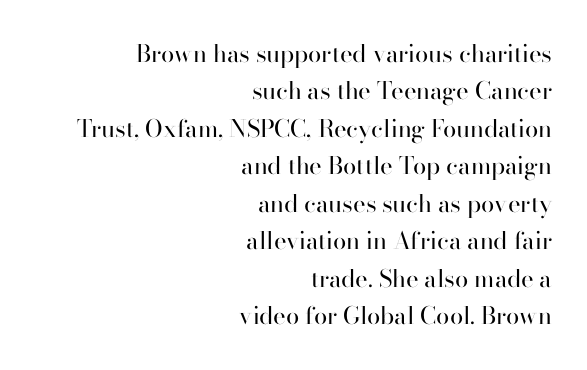
The image shows 24 px text type, upright; set right-aligned, normal line spacing (1.56x), normal letter spacing, not underlined.
